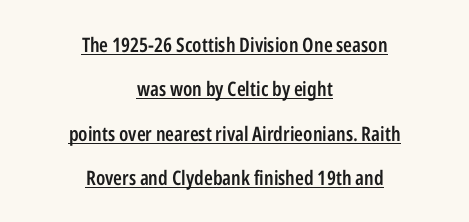
The image shows 20 px text type, upright; set centered, loose line spacing (2.22x), normal letter spacing, underlined.
